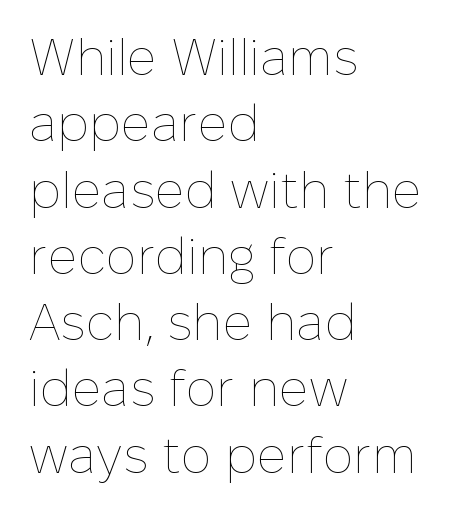
{"italic": "no", "bold": "no", "weight": "thin", "width": "normal", "stroke_contrast": "low", "x_height": "medium", "monospaced": "no", "underline": "no", "align": "left", "line_spacing": "normal", "line_spacing_ratio": 1.3, "letter_spacing": "normal", "letter_spacing_em": 0.0, "glyph_px": 51}
